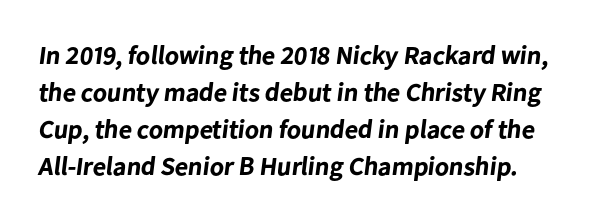
The image shows 26 px bold type; set normal line spacing (1.42x), normal letter spacing, not underlined.
